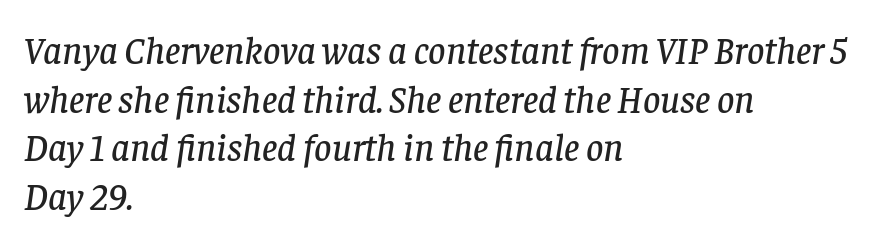
The image shows 38 px serif type, italic (leaning right); set left-aligned, normal line spacing (1.28x), normal letter spacing, not underlined; low stroke contrast and a large x-height.
